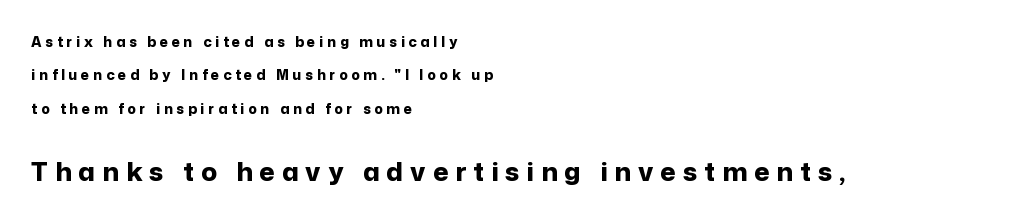
Check the space under the baseline: it is left empty. Size contrast runs from small at the top to large at the bottom. Look at the tracking — it's clearly loosened, letters drifting apart. The paragraph shown leans on its left margin. Characters remain perfectly vertical along every line.
